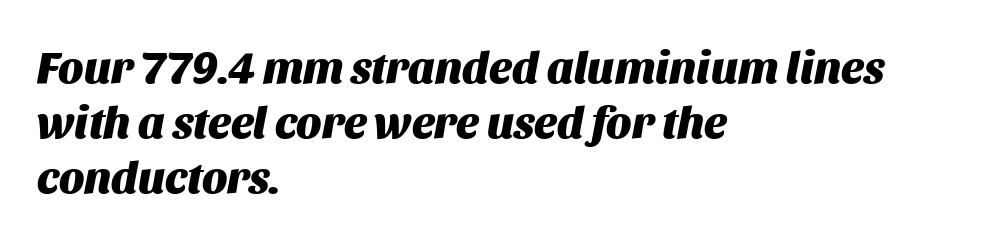
{"italic": "yes", "lean": "right", "slant_degrees": 11, "bold": "yes", "weight": "heavy", "width": "normal", "stroke_contrast": "medium", "x_height": "large", "monospaced": "no", "underline": "no", "align": "left", "line_spacing_ratio": 1.22, "letter_spacing": "normal", "letter_spacing_em": 0.0, "glyph_px": 45}
